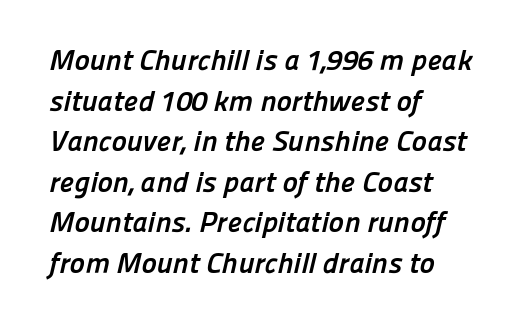
Q: Is the text bold? A: Yes.
Q: Is the typeface a serif or a sans-serif typeface? A: Sans-serif.
Q: Is the text underlined? A: No.
Q: How is the paragraph aligned? A: Left-aligned.
Q: Is the spacing between letters normal or unusually wide? A: Normal.
Q: Is the spacing between lines tight, normal or loose? A: Normal.
Q: Width (condensed, normal, or wide)? A: Normal.
Q: Stroke contrast? A: Low.
Q: x-height? A: Medium.
Q: Monospaced? A: No.
